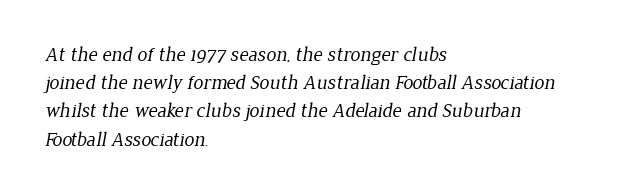
Descender tails drop into unmarked territory. The font sits on the lighter half of the weight spectrum, regular included. Short note: letters normally spaced. Is there much room between lines? A standard amount, neither cramped nor airy.
